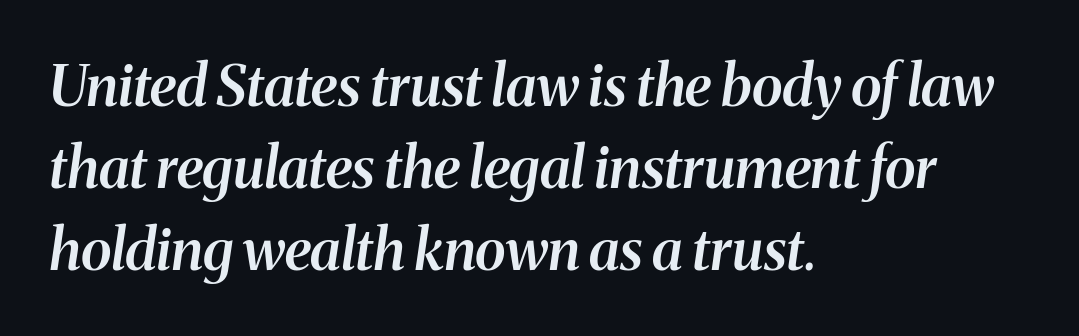
{"serif": "yes", "italic": "yes", "lean": "right", "slant_degrees": 8, "bold": "semi", "weight": "semibold", "width": "normal", "stroke_contrast": "medium", "x_height": "medium", "monospaced": "no", "underline": "no", "align": "left", "line_spacing": "normal", "line_spacing_ratio": 1.44, "letter_spacing": "normal", "letter_spacing_em": 0.0, "glyph_px": 57}
